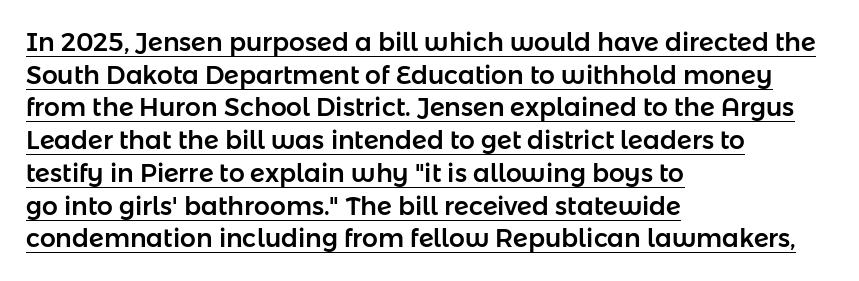
Q: Is the text italic (slanted)? A: No, it is upright.
Q: Is the text underlined? A: Yes.
Q: How is the paragraph aligned? A: Left-aligned.
Q: Is the spacing between letters normal or unusually wide? A: Normal.
Q: Is the spacing between lines tight, normal or loose? A: Normal.
